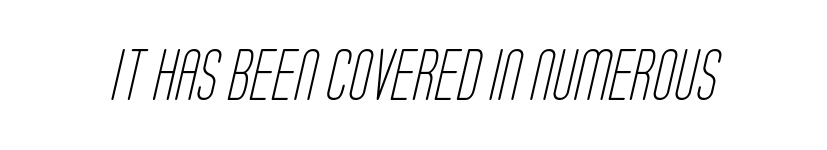
{"serif": "no", "bold": "no", "weight": "light", "width": "condensed", "stroke_contrast": "low", "x_height": "large", "monospaced": "no", "underline": "no", "letter_spacing": "normal", "letter_spacing_em": 0.0, "glyph_px": 51}
